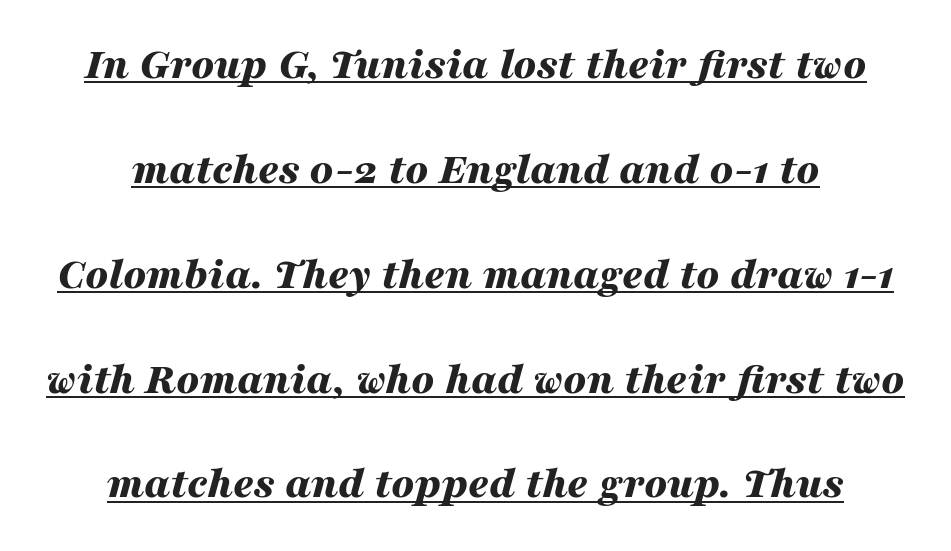
The image shows 45 px bold, wide type, italic (leaning right); set centered, loose line spacing (2.33x), normal letter spacing, underlined; medium stroke contrast and a medium x-height.
